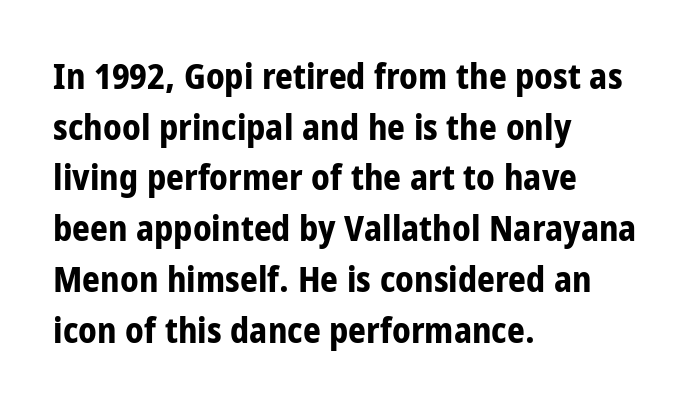
Proportional: the letters do not fall into vertical columns. Reading down the block, your eye returns to a fixed left position each line. Look at the bottom of the vertical strokes: they stop flat, with no serifs. Caption: bold face, heavy strokes. Baseline-to-baseline distance is the conventional proportion of letter height.
